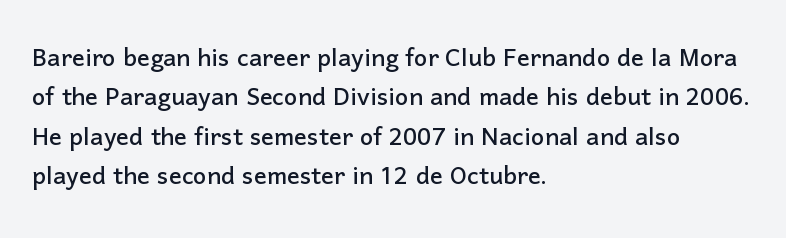
Q: Is the text italic (slanted)? A: No, it is upright.
Q: Is the typeface a serif or a sans-serif typeface? A: Sans-serif.
Q: Is the text underlined? A: No.
Q: How is the paragraph aligned? A: Left-aligned.
Q: Is the spacing between letters normal or unusually wide? A: Normal.
Q: Width (condensed, normal, or wide)? A: Normal.
Q: Stroke contrast? A: Low.
Q: x-height? A: Medium.
Q: Monospaced? A: No.
